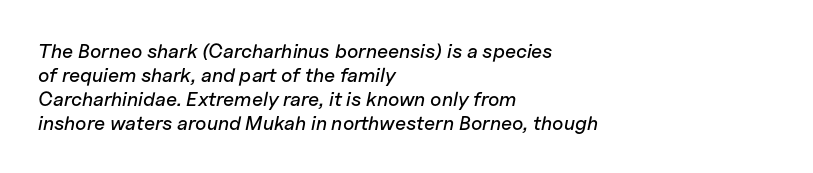
The image shows 20 px text type, italic (leaning right); set left-aligned, line spacing 1.2x, normal letter spacing, not underlined.
